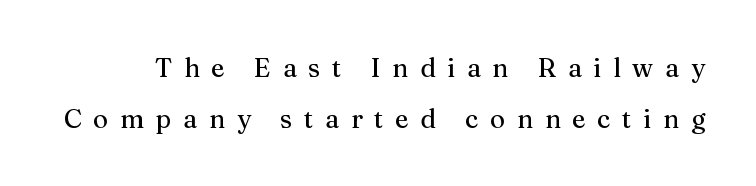
{"italic": "no", "underline": "no", "line_spacing": "loose", "line_spacing_ratio": 1.95, "letter_spacing": "wide", "letter_spacing_em": 0.45, "glyph_px": 26}
